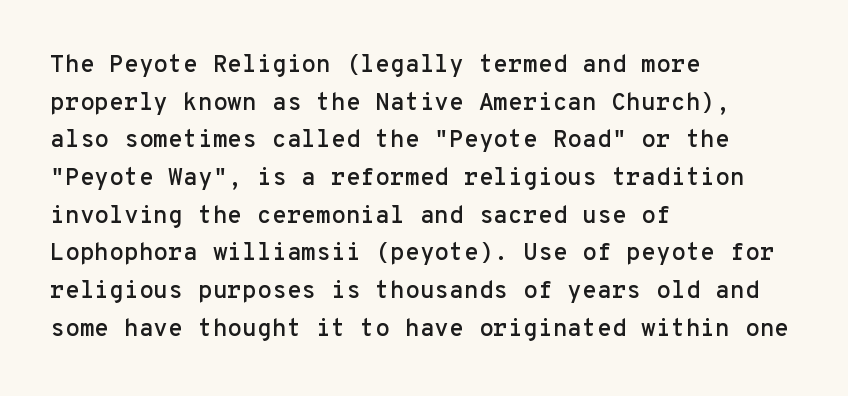
{"italic": "no", "underline": "no", "align": "left", "line_spacing": "normal", "line_spacing_ratio": 1.57, "letter_spacing": "normal", "letter_spacing_em": 0.0, "glyph_px": 24}
